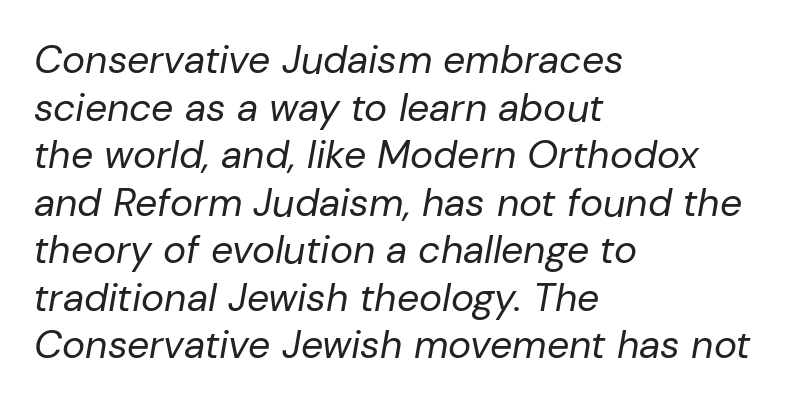
{"italic": "yes", "lean": "right", "slant_degrees": 10, "bold": "no", "weight": "regular", "width": "normal", "stroke_contrast": "low", "x_height": "medium", "monospaced": "no", "underline": "no", "align": "left", "line_spacing_ratio": 1.22, "letter_spacing": "normal", "letter_spacing_em": 0.0, "glyph_px": 39}
